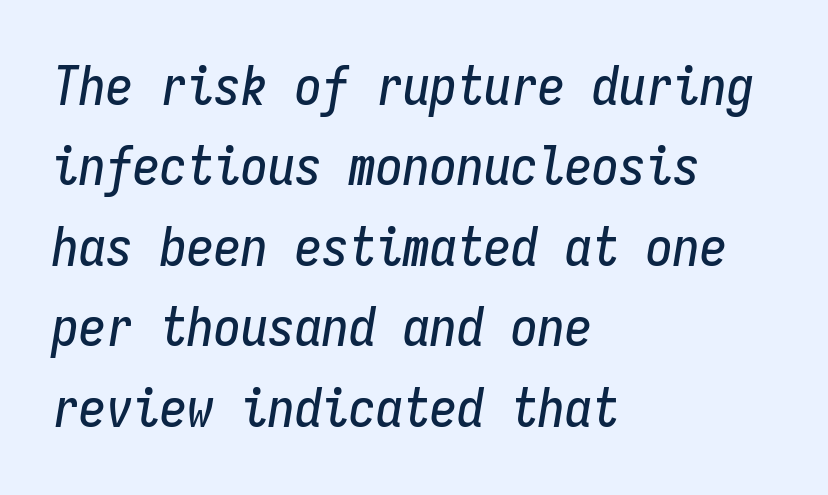
{"italic": "yes", "lean": "right", "slant_degrees": 9, "width": "condensed", "stroke_contrast": "low", "x_height": "medium", "monospaced": "yes", "underline": "no", "align": "left", "line_spacing": "normal", "line_spacing_ratio": 1.49, "letter_spacing": "normal", "letter_spacing_em": 0.0, "glyph_px": 54}
